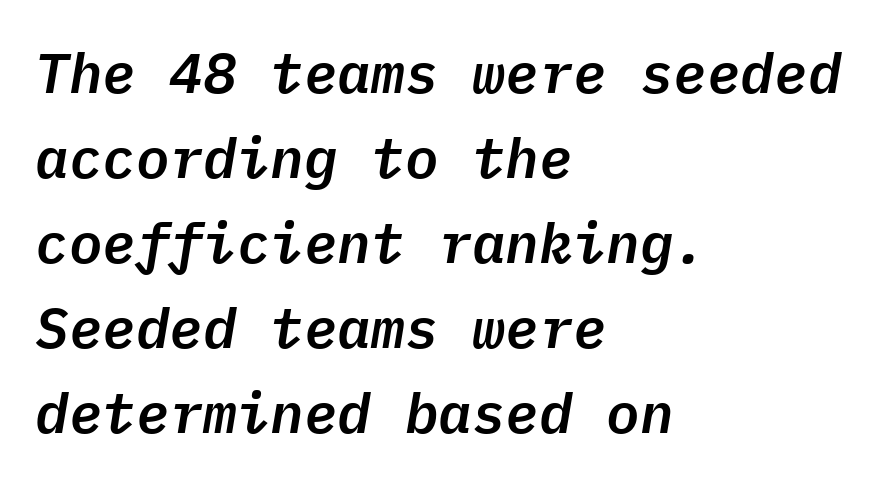
{"italic": "yes", "lean": "right", "slant_degrees": 9, "width": "normal", "stroke_contrast": "low", "x_height": "medium", "monospaced": "yes", "underline": "no", "align": "left", "line_spacing": "normal", "line_spacing_ratio": 1.52, "letter_spacing": "normal", "letter_spacing_em": 0.0, "glyph_px": 56}
